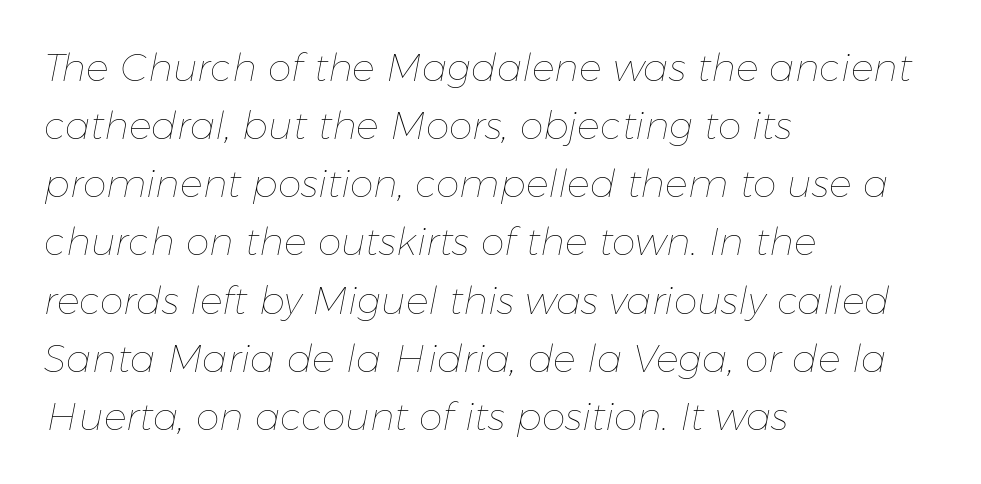
Q: Is the text bold? A: No.
Q: Is the text italic (slanted)? A: Yes, it leans right by about 11 degrees.
Q: Is the text underlined? A: No.
Q: How is the paragraph aligned? A: Left-aligned.
Q: Is the spacing between letters normal or unusually wide? A: Normal.
Q: Is the spacing between lines tight, normal or loose? A: Normal.
Q: Width (condensed, normal, or wide)? A: Normal.
Q: Stroke contrast? A: Low.
Q: x-height? A: Medium.
Q: Monospaced? A: No.
